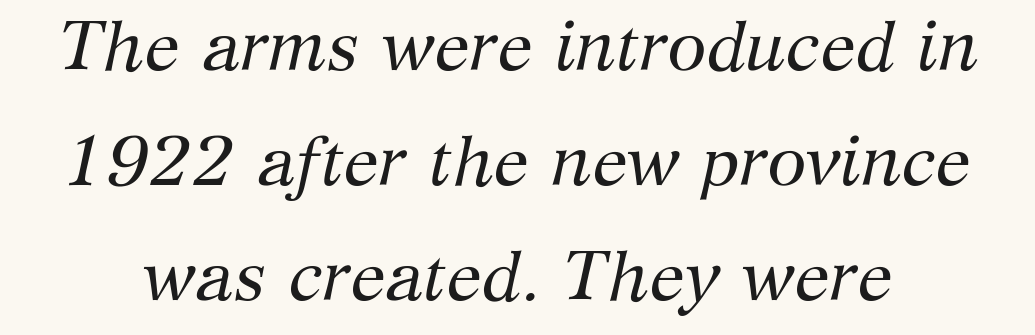
{"serif": "yes", "italic": "yes", "lean": "right", "slant_degrees": 12, "bold": "no", "weight": "regular", "width": "normal", "stroke_contrast": "medium", "x_height": "medium", "monospaced": "no", "underline": "no", "line_spacing": "normal", "line_spacing_ratio": 1.62, "letter_spacing": "normal", "letter_spacing_em": 0.0, "glyph_px": 71}
